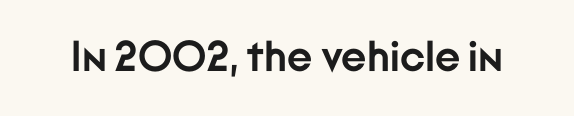
Q: Is the text bold? A: Yes.
Q: Is the text italic (slanted)? A: No, it is upright.
Q: Is the typeface a serif or a sans-serif typeface? A: Sans-serif.
Q: Is the text underlined? A: No.
Q: Is the spacing between letters normal or unusually wide? A: Normal.
Q: Width (condensed, normal, or wide)? A: Normal.
Q: Stroke contrast? A: Low.
Q: x-height? A: Medium.
Q: Monospaced? A: No.
